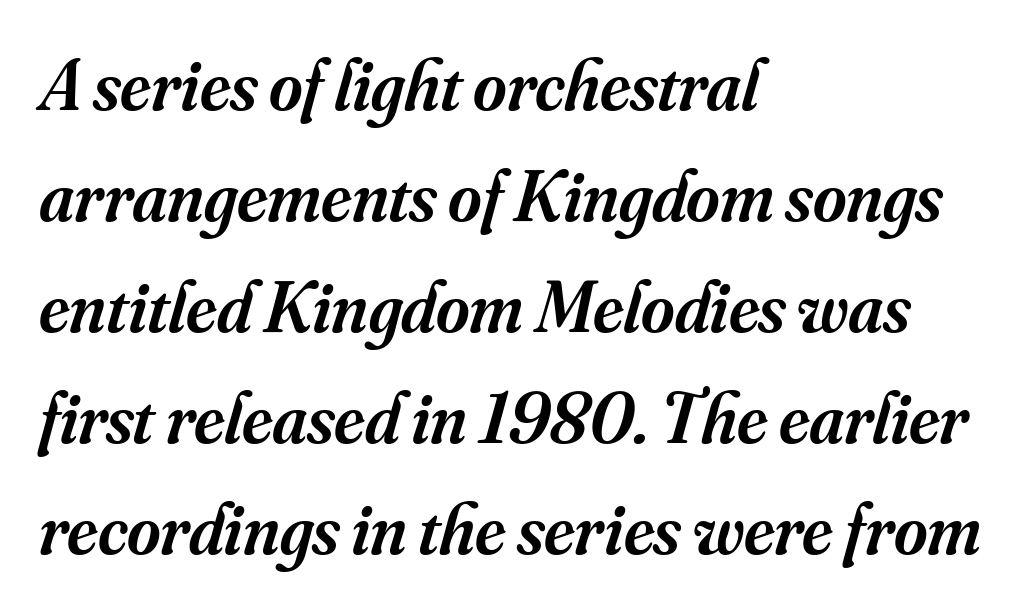
{"serif": "yes", "italic": "yes", "lean": "right", "slant_degrees": 16, "bold": "semi", "weight": "semibold", "width": "normal", "stroke_contrast": "medium", "x_height": "small", "monospaced": "no", "underline": "no", "align": "left", "line_spacing": "normal", "line_spacing_ratio": 1.54, "letter_spacing": "normal", "letter_spacing_em": 0.0, "glyph_px": 72}
